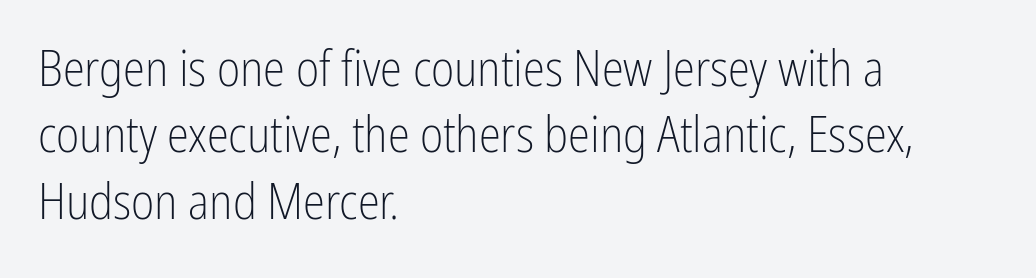
The weight would be labelled regular, book, light, or lighter still. It's the straight-up-and-down kind of type. Each line starts at the same left margin while the right side varies. Note the varied advance widths — an 'i' is clearly narrower than an 'm'. A normal amount of white space separates one row of letters from the next. These lines keep a tight, regular rhythm from letter to letter.
